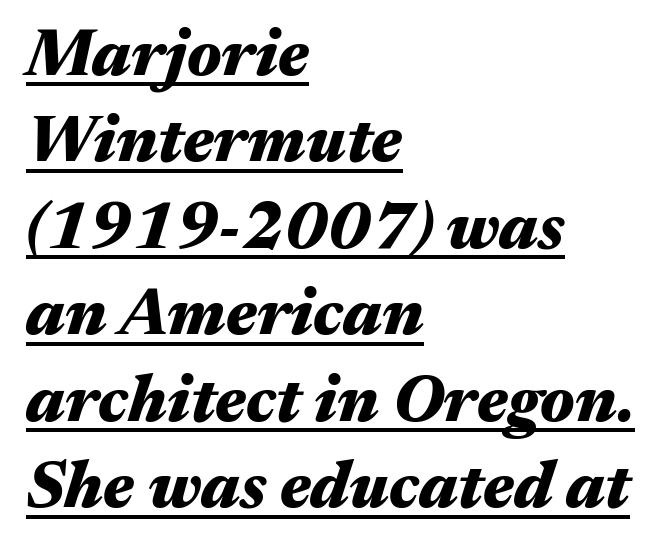
{"italic": "yes", "lean": "right", "slant_degrees": 17, "bold": "yes", "weight": "heavy", "width": "wide", "stroke_contrast": "medium", "x_height": "medium", "monospaced": "no", "underline": "yes", "align": "left", "line_spacing": "normal", "line_spacing_ratio": 1.31, "letter_spacing": "normal", "letter_spacing_em": 0.0, "glyph_px": 66}
